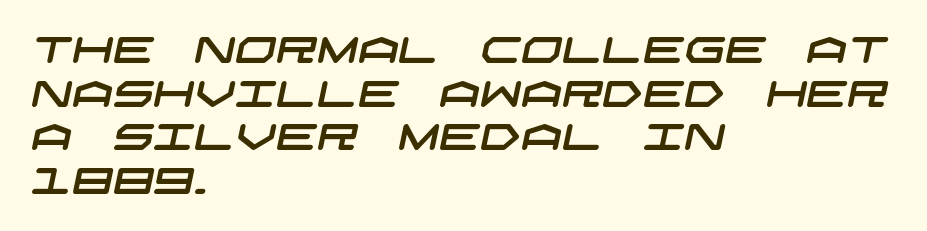
{"serif": "no", "width": "wide", "stroke_contrast": "low", "x_height": "large", "underline": "no", "align": "left", "line_spacing_ratio": 1.21, "letter_spacing": "normal", "letter_spacing_em": 0.0, "glyph_px": 36}
